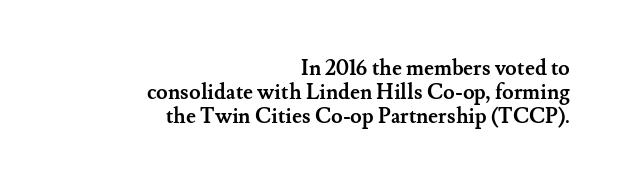
How would I describe the line gaps? Narrow and economical. The lettering holds an erect, upright posture throughout. The font is running at its bold setting. This sample uses plain, unmodified letter spacing. Decoration check: the copy has no underline.
